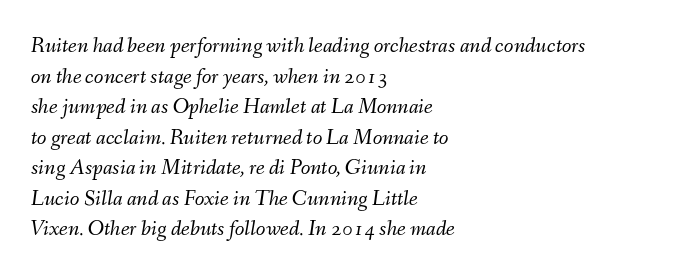
The image shows 22 px text type, italic (leaning right); set left-aligned, normal line spacing (1.39x), normal letter spacing, not underlined.
